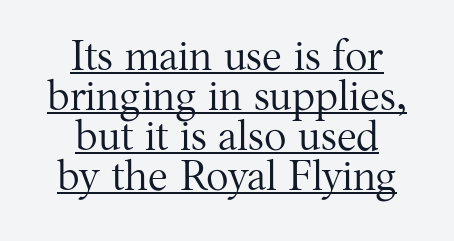
Q: Is the text bold? A: No.
Q: Is the text italic (slanted)? A: No, it is upright.
Q: Is the typeface a serif or a sans-serif typeface? A: Serif.
Q: Is the text underlined? A: Yes.
Q: How is the paragraph aligned? A: Centered.
Q: Is the spacing between letters normal or unusually wide? A: Normal.
Q: Is the spacing between lines tight, normal or loose? A: Tight.
Q: Width (condensed, normal, or wide)? A: Normal.
Q: Stroke contrast? A: Medium.
Q: x-height? A: Medium.
Q: Monospaced? A: No.
